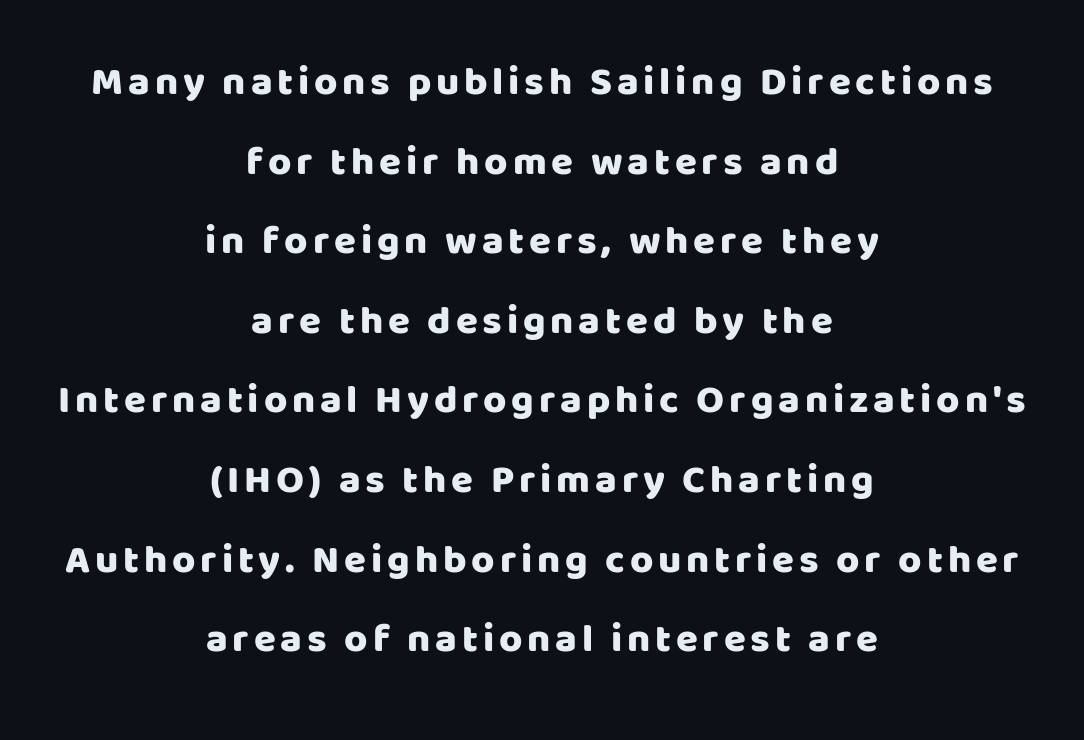
The image shows 40 px sans-serif type, upright; set centered, loose line spacing (1.99x), not underlined; low stroke contrast and a large x-height.
